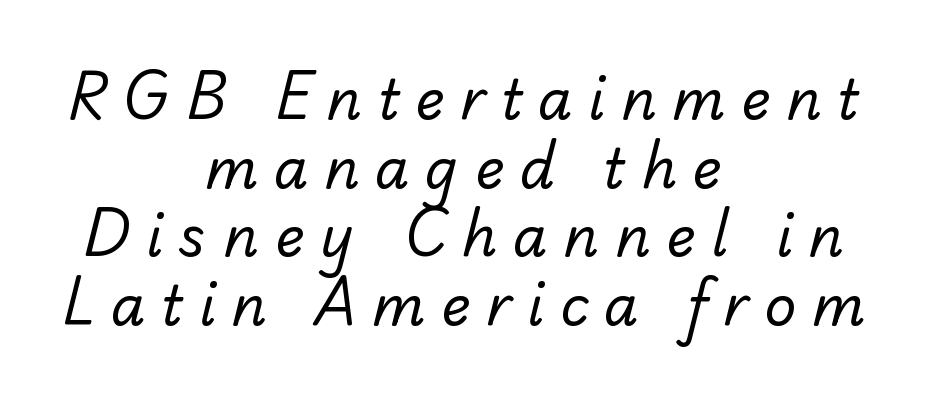
The image shows 55 px regular-weight sans-serif type; set centered, normal line spacing (1.25x), unusually wide letter spacing (+0.29 em), not underlined; low stroke contrast and a small x-height.
